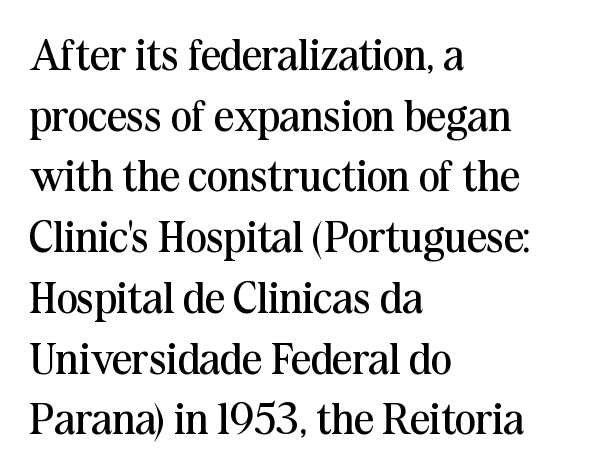
Q: Is the text bold? A: No.
Q: Is the text italic (slanted)? A: No, it is upright.
Q: Is the typeface a serif or a sans-serif typeface? A: Serif.
Q: Is the text underlined? A: No.
Q: How is the paragraph aligned? A: Left-aligned.
Q: Is the spacing between letters normal or unusually wide? A: Normal.
Q: Is the spacing between lines tight, normal or loose? A: Normal.
Q: Width (condensed, normal, or wide)? A: Normal.
Q: Stroke contrast? A: Medium.
Q: x-height? A: Medium.
Q: Monospaced? A: No.
